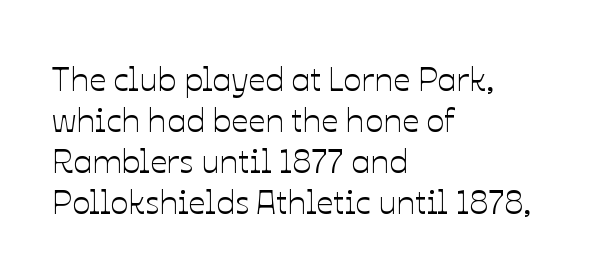
{"italic": "no", "width": "normal", "stroke_contrast": "low", "x_height": "medium", "monospaced": "no", "underline": "no", "align": "left", "line_spacing_ratio": 1.21, "letter_spacing": "normal", "letter_spacing_em": 0.0, "glyph_px": 34}
